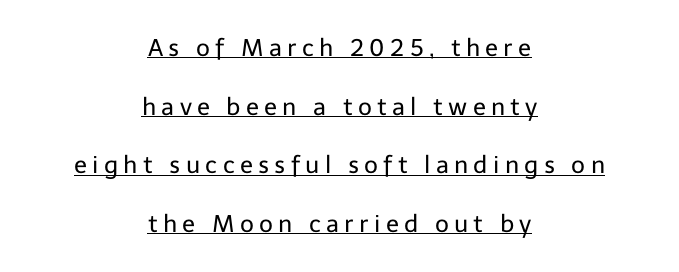
Is the type heavy? It reads as light-to-regular instead. The setting favours the middle, as headings and verse often do. If you drew a line through each stem, it would be perfectly vertical. Here the glyphs are tracked loosely, breaking word shapes into spaced letters. The line-height multiplier appears high, well above default.
